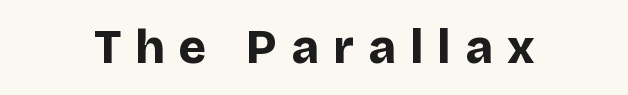
Heft: maximum for text — a bold. The text was rendered using a sans face with plain stroke endings. You could not count columns in this text — the font is proportionally spaced. In CSS terms this would be text-align: center.
